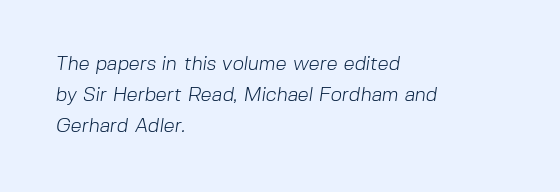
Q: Is the text bold? A: No.
Q: Is the text underlined? A: No.
Q: How is the paragraph aligned? A: Left-aligned.
Q: Is the spacing between letters normal or unusually wide? A: Normal.
Q: Is the spacing between lines tight, normal or loose? A: Normal.
